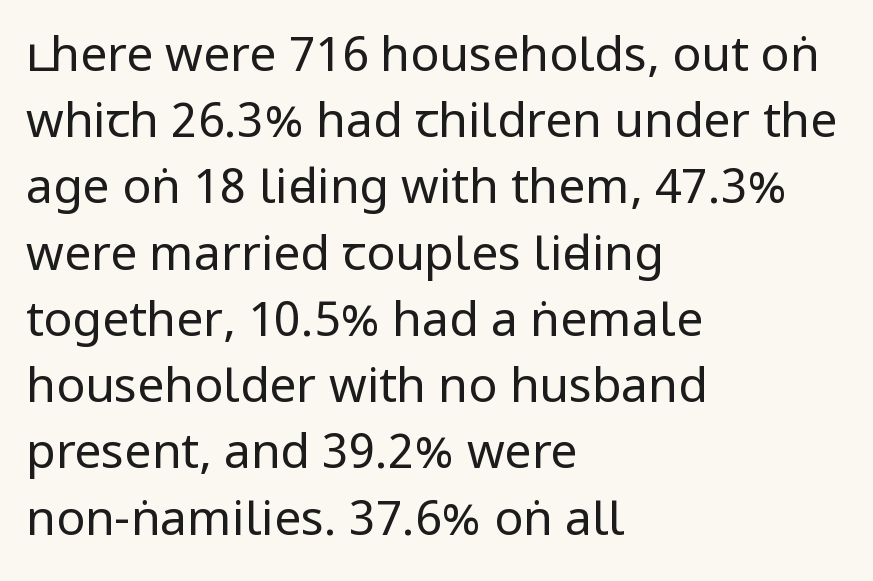
{"serif": "no", "italic": "no", "bold": "no", "weight": "regular", "width": "condensed", "stroke_contrast": "low", "underline": "no", "align": "left", "line_spacing": "normal", "line_spacing_ratio": 1.38, "letter_spacing": "normal", "letter_spacing_em": 0.0, "glyph_px": 48}
